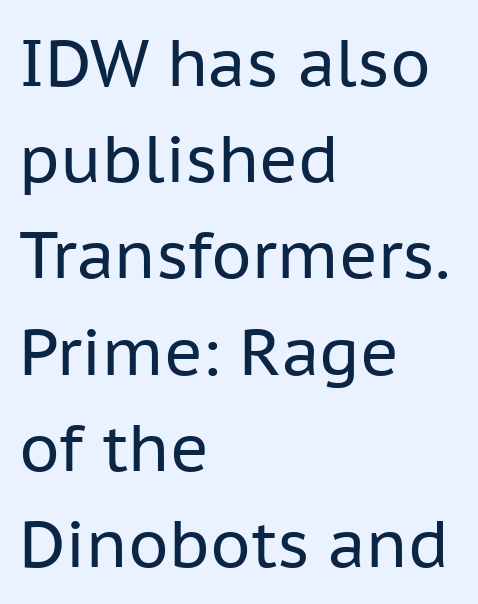
Q: Is the text bold? A: No.
Q: Is the text italic (slanted)? A: No, it is upright.
Q: Is the typeface a serif or a sans-serif typeface? A: Sans-serif.
Q: Is the text underlined? A: No.
Q: How is the paragraph aligned? A: Left-aligned.
Q: Is the spacing between letters normal or unusually wide? A: Normal.
Q: Is the spacing between lines tight, normal or loose? A: Normal.
Q: Width (condensed, normal, or wide)? A: Normal.
Q: Stroke contrast? A: Low.
Q: x-height? A: Medium.
Q: Monospaced? A: No.
